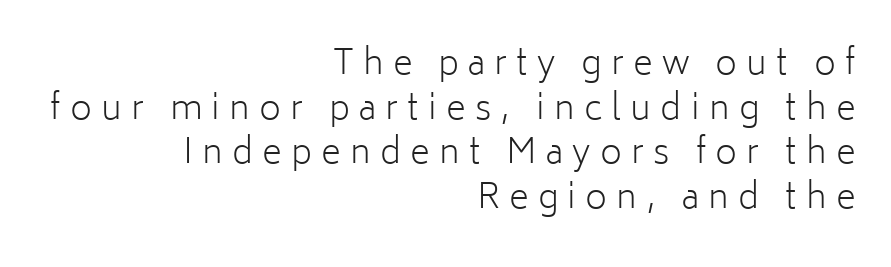
{"serif": "no", "italic": "no", "bold": "no", "weight": "light", "width": "normal", "stroke_contrast": "low", "x_height": "medium", "monospaced": "no", "underline": "no", "align": "right", "line_spacing": "normal", "line_spacing_ratio": 1.31, "letter_spacing": "wide", "letter_spacing_em": 0.27, "glyph_px": 34}
